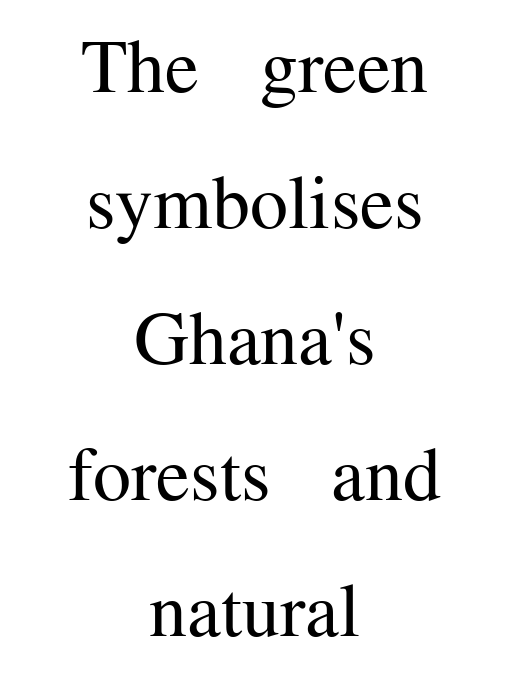
{"serif": "yes", "italic": "no", "bold": "no", "weight": "regular", "width": "normal", "stroke_contrast": "medium", "x_height": "medium", "monospaced": "no", "underline": "no", "align": "center", "line_spacing_ratio": 1.79, "letter_spacing": "normal", "letter_spacing_em": 0.0, "glyph_px": 76}
